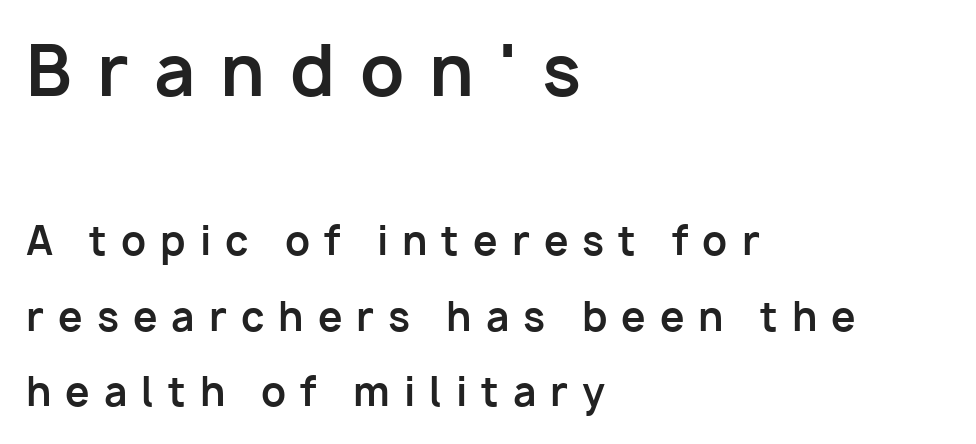
Q: Is the text bold? A: Yes.
Q: Is the text italic (slanted)? A: No, it is upright.
Q: Is the typeface a serif or a sans-serif typeface? A: Sans-serif.
Q: Is the text underlined? A: No.
Q: How is the paragraph aligned? A: Left-aligned.
Q: Is the spacing between letters normal or unusually wide? A: Unusually wide.
Q: Is the spacing between lines tight, normal or loose? A: Loose.
Q: Which block of text is set in a larger size, the first (top) or the second (bottom)? A: The first (top) one.
Q: Width (condensed, normal, or wide)? A: Normal.
Q: Stroke contrast? A: Low.
Q: x-height? A: Medium.
Q: Monospaced? A: No.
